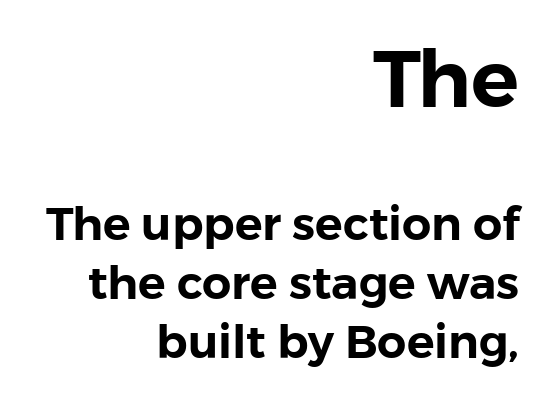
Think of a printed novel: that variable character pitch is what you see here. Characters remain perfectly vertical along every line. Whoever set this chose a conventional vertical rhythm. Only glyphs here, with clear space below each row. Bigger letters appear in the top chunk; the bottom chunk is reduced.
